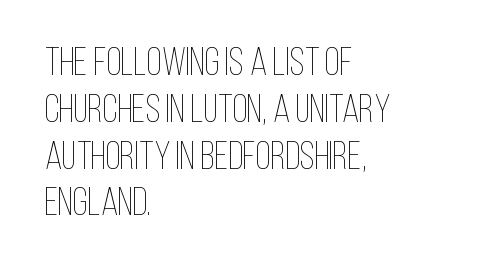
The image shows 39 px thin, condensed type, upright; set left-aligned, line spacing 1.2x, normal letter spacing, not underlined; low stroke contrast and a large x-height.
